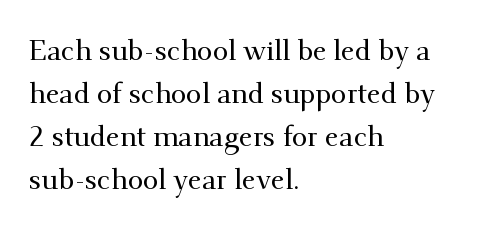
The image shows 28 px serif type, upright; set left-aligned, normal line spacing (1.53x), normal letter spacing, not underlined; medium stroke contrast and a small x-height.
